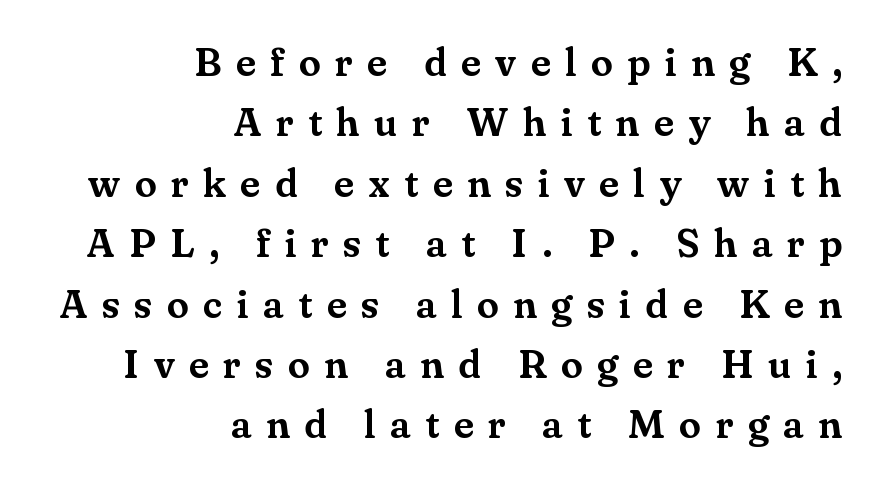
Do the letters lean? They stand straight. Line ends are locked; line starts wander. Yep, those are serifs on the letters. Note the varied advance widths — an 'i' is clearly narrower than an 'm'. The passage shown stacks its lines at a standard gap. Any mark beneath the type? The region is blank.
